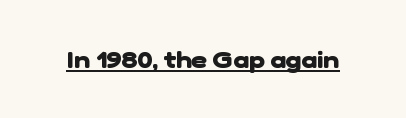
Emphasis by weight is at full strength: bold. Look at the tracking — it's just the regular setting, nothing added. Does a line run under the words? Yes, clearly.
